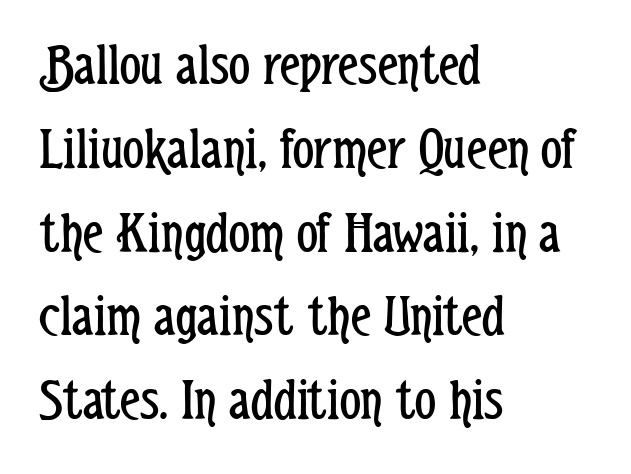
Check under the words: just untouched page. The type sits square on the baseline with zero lean. This is sans-serif lettering, the kind often seen on screens and signage. Alignment: flush left.
